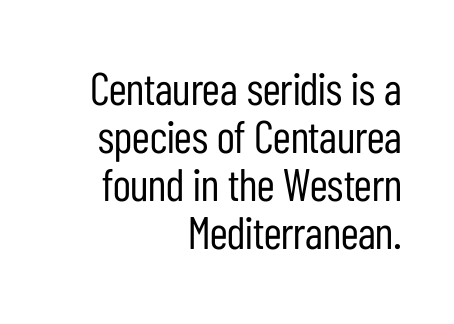
A clean baseline with only descenders dipping below it. Think of a printed novel: that variable character pitch is what you see here. Note: no serifs on the glyphs. This sample uses plain, unmodified letter spacing. Alignment: flush right. The characters are drawn with everyday or finer stroke widths.
